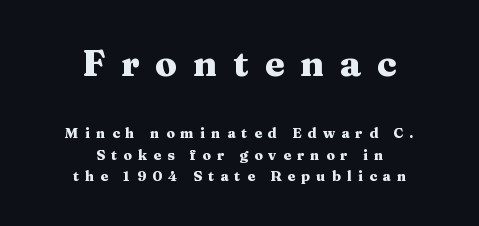
The image shows 36 px heavy, wide serif type, upright; set centered, normal line spacing (1.54x), unusually wide letter spacing (+0.44 em), not underlined; the first (top) block is 2.57x larger; medium stroke contrast and a medium x-height.
